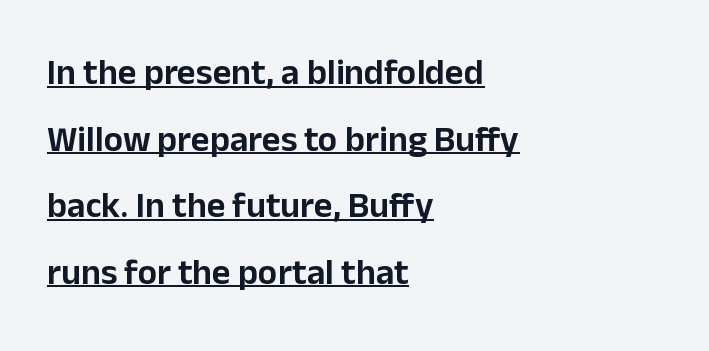
{"serif": "no", "italic": "no", "width": "normal", "stroke_contrast": "low", "x_height": "medium", "monospaced": "no", "underline": "yes", "align": "left", "line_spacing_ratio": 1.85, "letter_spacing": "normal", "letter_spacing_em": 0.0, "glyph_px": 36}
